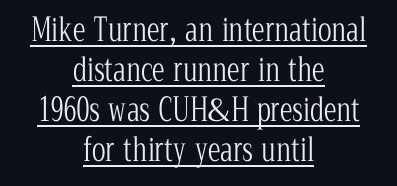
Alignment: centered. You could not count columns in this text — the font is proportionally spaced. Check where the strokes stop: tiny serifs finish them off. Stems here are at most as thick as an everyday book face.
